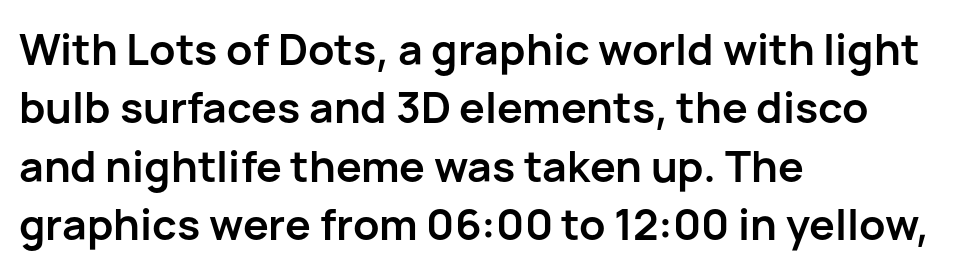
The image shows 43 px semibold sans-serif type, upright; set left-aligned, normal line spacing (1.36x), normal letter spacing, not underlined; low stroke contrast and a medium x-height.
